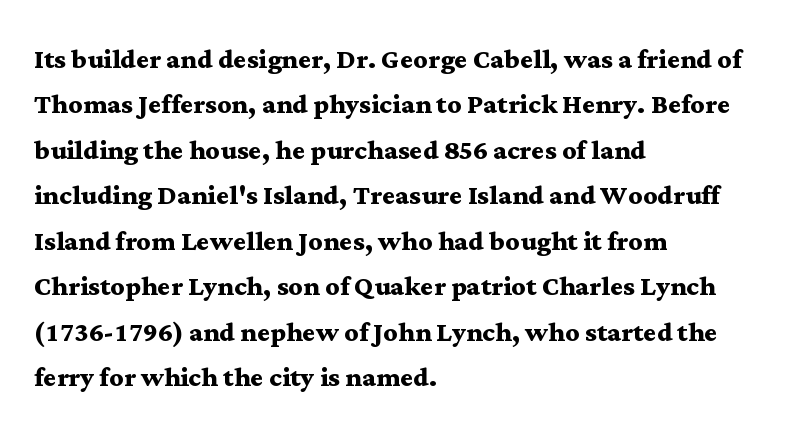
The image shows 35 px semibold, wide serif type, upright; set left-aligned, normal line spacing (1.3x), normal letter spacing, not underlined; medium stroke contrast and a medium x-height.
